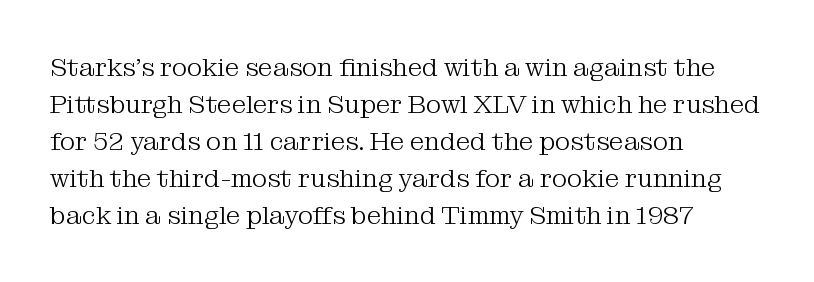
{"italic": "no", "bold": "no", "underline": "no", "align": "left", "line_spacing": "normal", "line_spacing_ratio": 1.42, "letter_spacing": "normal", "letter_spacing_em": 0.0, "glyph_px": 26}
